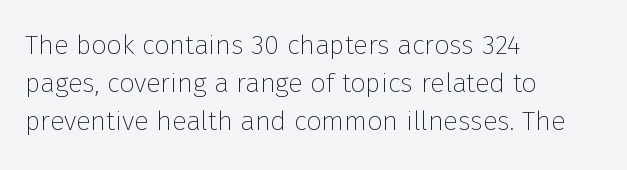
The image shows 27 px text type, upright; set left-aligned, normal line spacing (1.41x), normal letter spacing, not underlined.
